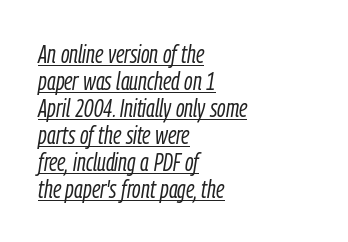
Q: Is the text bold? A: No.
Q: Is the text italic (slanted)? A: Yes, it leans right by about 9 degrees.
Q: Is the text underlined? A: Yes.
Q: How is the paragraph aligned? A: Left-aligned.
Q: Is the spacing between letters normal or unusually wide? A: Normal.
Q: Is the spacing between lines tight, normal or loose? A: Tight.
